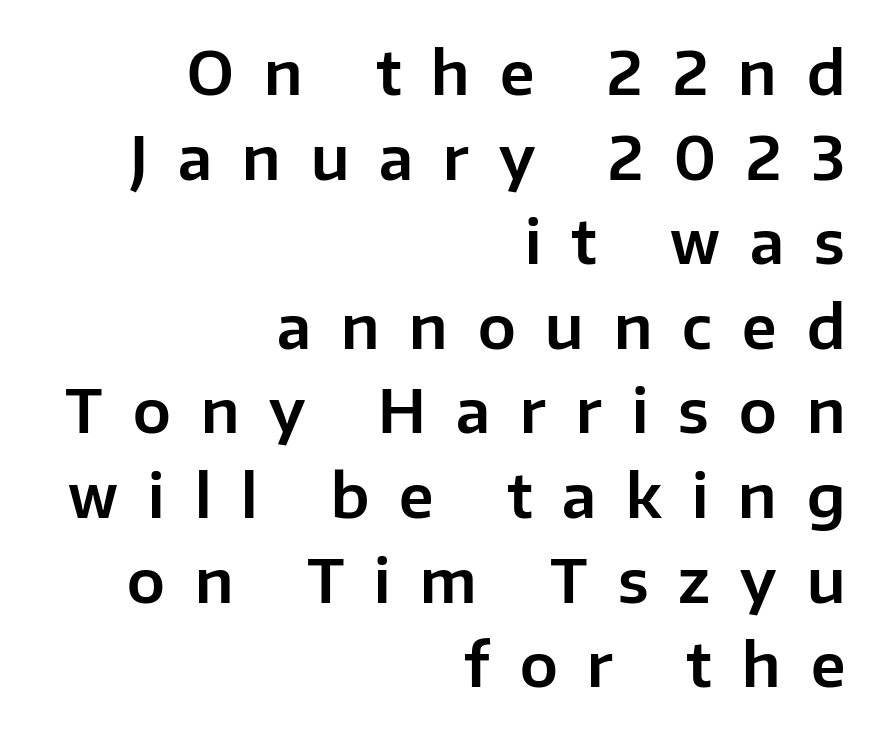
{"serif": "no", "italic": "no", "width": "normal", "stroke_contrast": "low", "x_height": "medium", "monospaced": "no", "underline": "no", "align": "right", "line_spacing": "normal", "line_spacing_ratio": 1.41, "letter_spacing": "wide", "letter_spacing_em": 0.5, "glyph_px": 60}
